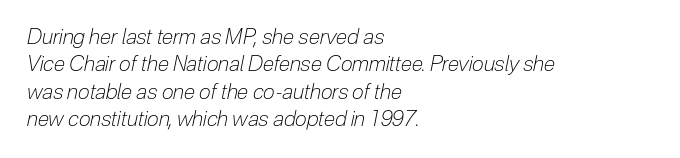
Stem width sits at or under what a default text font uses. The zone under the glyphs is completely vacant. The lines in this sample share a left origin and differ only in where they stop. Posture: slanted. Horizontal bands of white between lines are of average thickness.
